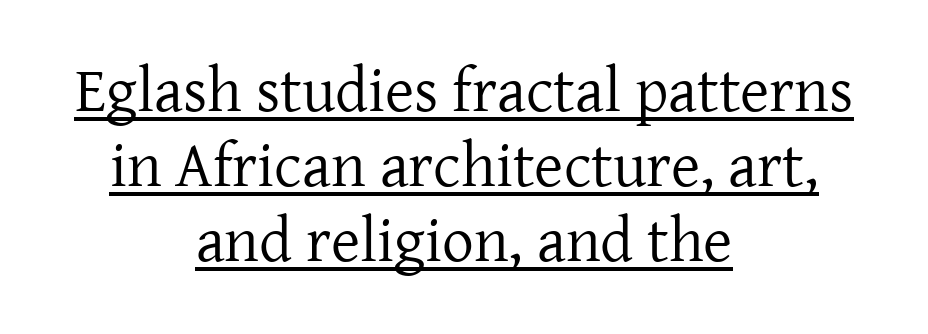
No heavy texture on the line: the type isn't bold. Character widths vary here, with narrow letters taking less room than wide ones. The lettering stays uniformly vertical, giving the passage a roman look. Each word holds together tightly as a unit, with standard inter-letter gaps.
